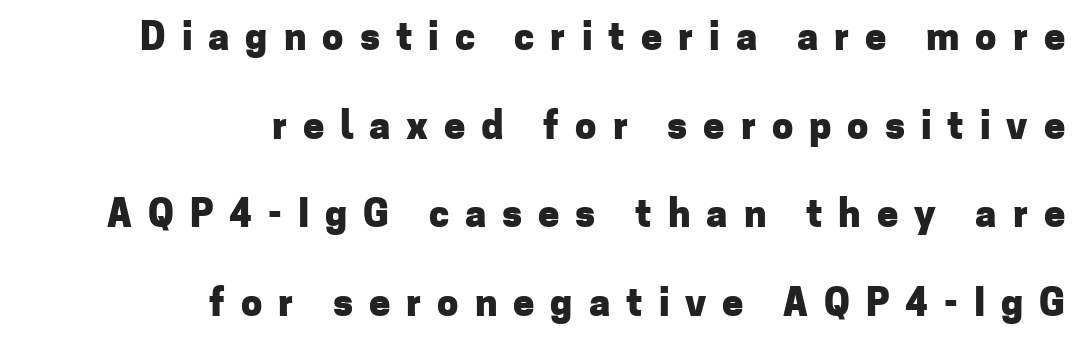
The image shows 38 px heavy sans-serif type, upright; set right-aligned, loose line spacing (2.33x), unusually wide letter spacing (+0.42 em), not underlined; low stroke contrast and a medium x-height.
